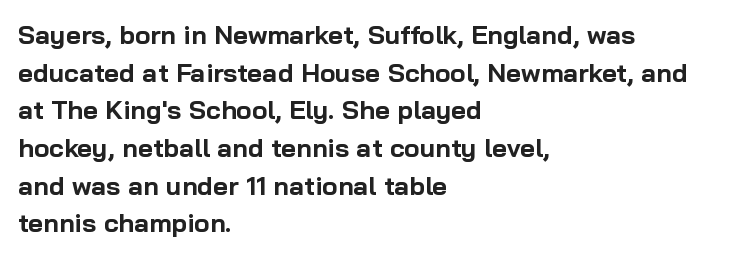
The image shows 26 px bold type, upright; set left-aligned, normal line spacing (1.45x), normal letter spacing, not underlined.
